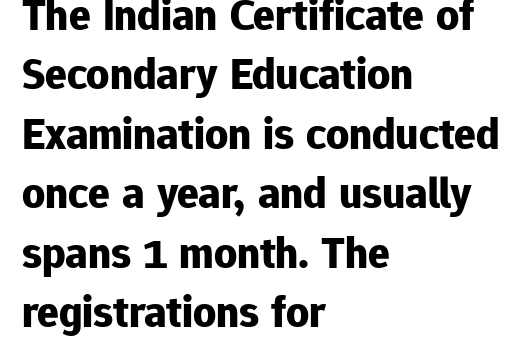
The image shows 45 px bold sans-serif type, upright; set left-aligned, normal line spacing (1.32x), normal letter spacing, not underlined; low stroke contrast and a medium x-height.
